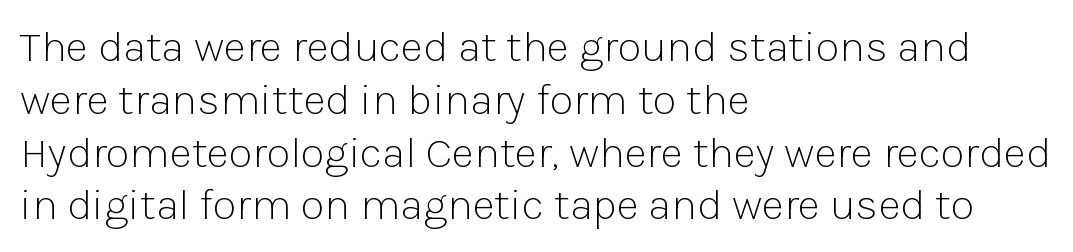
The area under the type is left untouched. The specimen reads as upright at a glance. The paragraph shown leans on its left margin. Compared with a typical body face, this is equally light or lighter still. Tracking value appears to be zero — textbook default spacing. The face used here is proportionally spaced, like ordinary book or web type.
